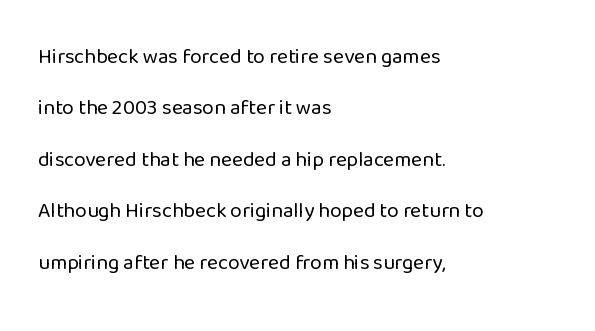
{"italic": "no", "bold": "no", "underline": "no", "align": "left", "line_spacing": "loose", "line_spacing_ratio": 2.45, "letter_spacing": "normal", "letter_spacing_em": 0.0, "glyph_px": 21}
